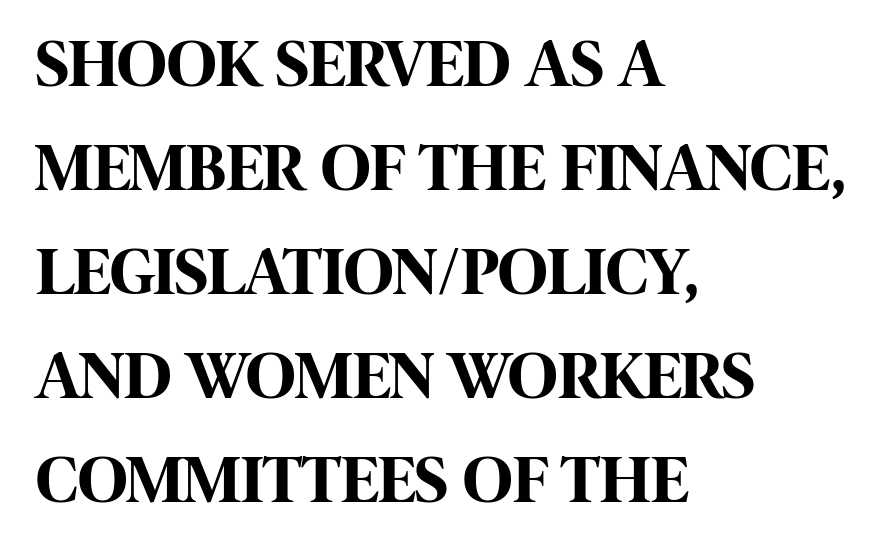
Typographic density is high because the face is bold. Honestly, there is no underline to notice here at all. Caption: standard tracking, unaltered. Is the block centered? No — it sits flush against the left margin.
